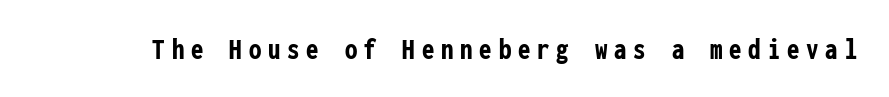
{"serif": "no", "italic": "no", "bold": "yes", "weight": "semibold", "width": "condensed", "stroke_contrast": "low", "x_height": "medium", "monospaced": "yes", "underline": "no", "letter_spacing": "wide", "letter_spacing_em": 0.22, "glyph_px": 31}
